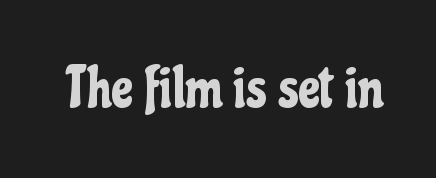
Q: Is the text italic (slanted)? A: No, it is upright.
Q: Is the typeface a serif or a sans-serif typeface? A: Sans-serif.
Q: Is the text underlined? A: No.
Q: Is the spacing between letters normal or unusually wide? A: Normal.
Q: Width (condensed, normal, or wide)? A: Condensed.
Q: Stroke contrast? A: Low.
Q: x-height? A: Medium.
Q: Monospaced? A: No.
